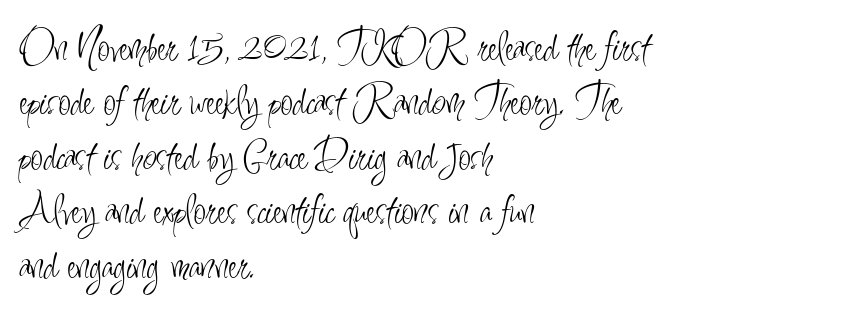
{"serif": "no", "bold": "no", "weight": "light", "width": "condensed", "stroke_contrast": "low", "x_height": "small", "monospaced": "no", "underline": "no", "align": "left", "line_spacing_ratio": 1.21, "letter_spacing": "normal", "letter_spacing_em": 0.0, "glyph_px": 45}
